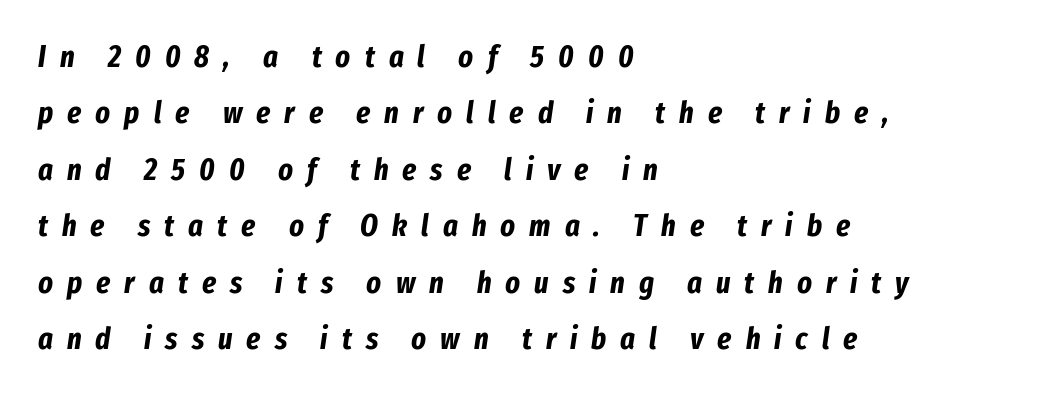
The image shows 31 px bold, condensed type, italic (leaning right); set left-aligned, line spacing 1.82x, unusually wide letter spacing (+0.45 em), not underlined; low stroke contrast and a medium x-height.
